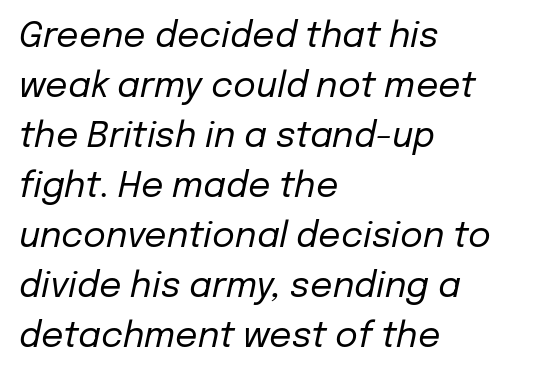
{"italic": "yes", "lean": "right", "slant_degrees": 12, "bold": "no", "weight": "regular", "width": "normal", "stroke_contrast": "low", "x_height": "medium", "monospaced": "no", "underline": "no", "align": "left", "line_spacing": "normal", "line_spacing_ratio": 1.43, "letter_spacing": "normal", "letter_spacing_em": 0.0, "glyph_px": 35}
